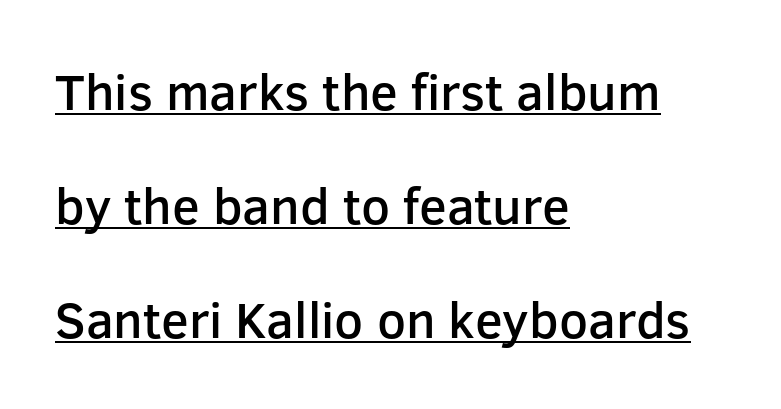
The image shows 51 px semibold sans-serif type, upright; set left-aligned, loose line spacing (2.24x), normal letter spacing, underlined; low stroke contrast and a medium x-height.
